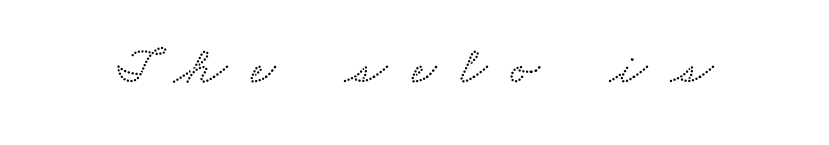
A typesetter would call this heavily tracked-out type. This rendering features lettering with no underline. Character widths vary here, with narrow letters taking less room than wide ones.
